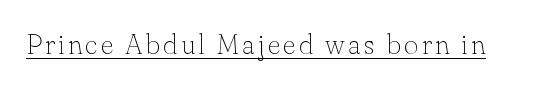
The image shows 28 px thin serif type, upright; set underlined; low stroke contrast and a small x-height.
